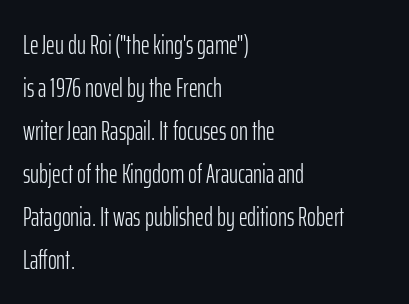
Line beginnings align vertically; line endings do not. Quick note: not italic, upright. No chunkiness to these letters — they're not bold. Default kerning and tracking; the words read as compact shapes.
